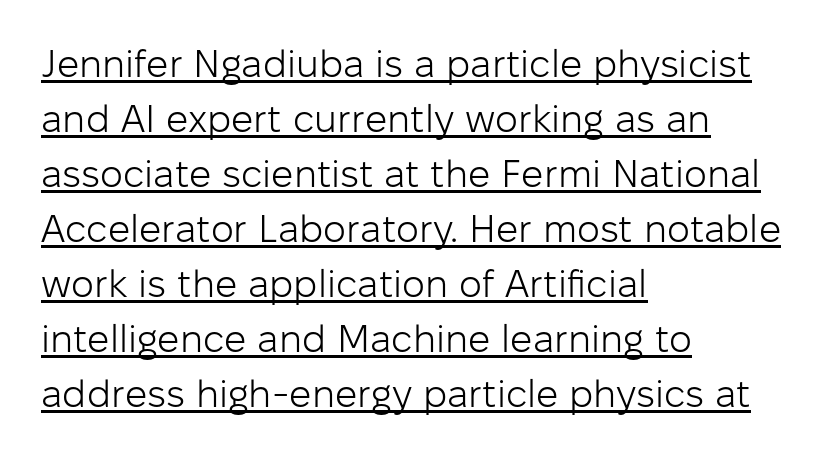
The image shows 39 px light sans-serif type, upright; set left-aligned, normal line spacing (1.41x), normal letter spacing, underlined; low stroke contrast and a medium x-height.
